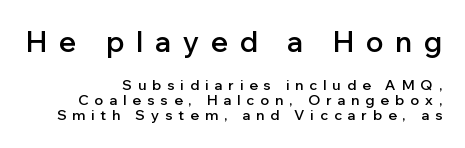
{"serif": "no", "italic": "no", "bold": "semi", "weight": "semibold", "width": "normal", "stroke_contrast": "low", "x_height": "medium", "monospaced": "no", "underline": "no", "align": "right", "line_spacing": "tight", "line_spacing_ratio": 1.07, "letter_spacing": "wide", "letter_spacing_em": 0.43, "larger_block": "first", "size_ratio": 2.0, "glyph_px": 28}
